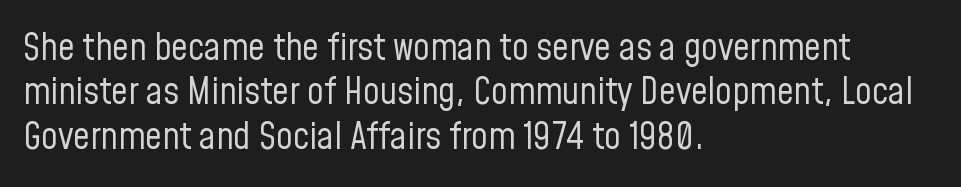
Each letter's strokes conclude bluntly, with no projecting serifs. Quick note: underline off. Weight class: somewhere from thin through regular. One-word summary of the alignment: left. Quick note: not italic, upright.
